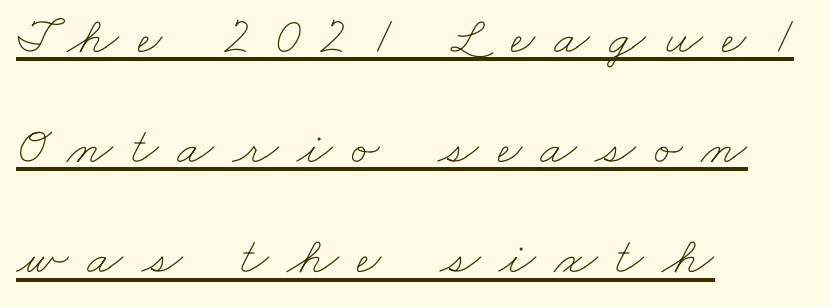
Q: Is the text bold? A: No.
Q: Is the text underlined? A: Yes.
Q: How is the paragraph aligned? A: Left-aligned.
Q: Is the spacing between letters normal or unusually wide? A: Unusually wide.
Q: Is the spacing between lines tight, normal or loose? A: Loose.
Q: Width (condensed, normal, or wide)? A: Wide.
Q: Stroke contrast? A: Low.
Q: x-height? A: Small.
Q: Monospaced? A: No.
